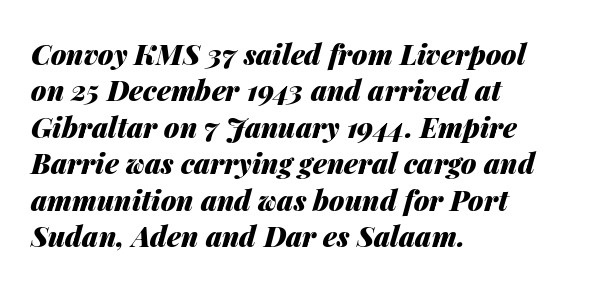
{"italic": "yes", "lean": "right", "slant_degrees": 14, "bold": "yes", "weight": "heavy", "width": "normal", "stroke_contrast": "medium", "x_height": "medium", "monospaced": "no", "underline": "no", "align": "left", "line_spacing": "normal", "line_spacing_ratio": 1.3, "letter_spacing": "normal", "letter_spacing_em": 0.0, "glyph_px": 28}
